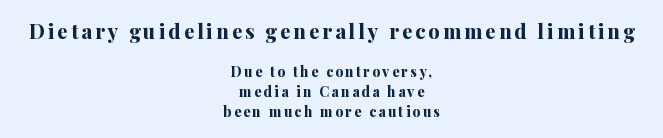
The zone under the glyphs is completely vacant. The earlier block is typeset at a bigger size than the later block. If you measured baseline to baseline, you'd find a middling distance. Caption: bold face, heavy strokes. Posture: upright roman. The setting favours the middle, as headings and verse often do.
